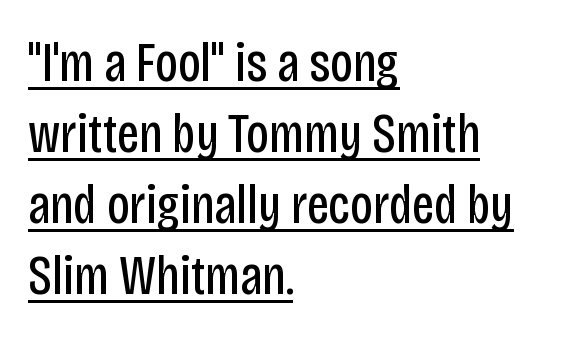
The image shows 56 px regular-weight, condensed sans-serif type, upright; set left-aligned, normal line spacing (1.27x), normal letter spacing, underlined; low stroke contrast and a large x-height.
